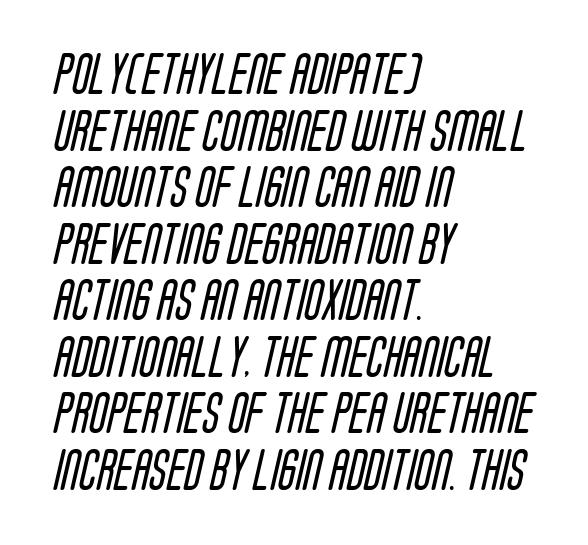
Reading down the block, your eye returns to a fixed left position each line. Looks like regular typesetting: each glyph gets only the width it needs. No heavy texture on the line: the type isn't bold. How are the letters spaced? Ordinarily, with no added tracking.
